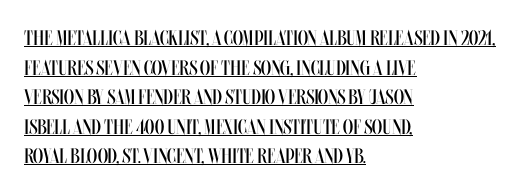
The image shows 21 px text type, upright; set left-aligned, normal line spacing (1.41x), normal letter spacing, underlined.
